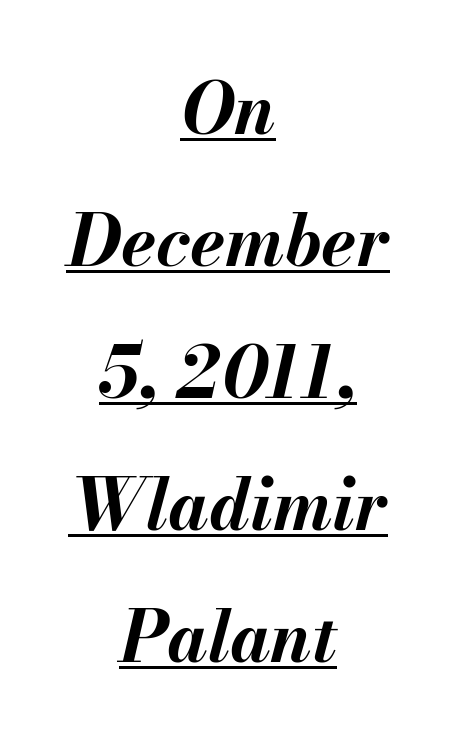
Q: Is the text bold? A: Yes.
Q: Is the text italic (slanted)? A: Yes, it leans right by about 13 degrees.
Q: Is the text underlined? A: Yes.
Q: How is the paragraph aligned? A: Centered.
Q: Is the spacing between letters normal or unusually wide? A: Normal.
Q: Width (condensed, normal, or wide)? A: Normal.
Q: Stroke contrast? A: Medium.
Q: x-height? A: Small.
Q: Monospaced? A: No.
